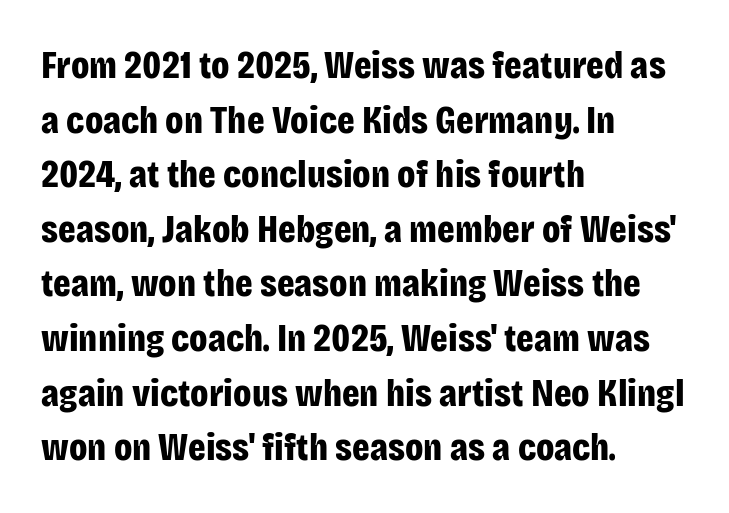
Q: Is the text bold? A: Yes.
Q: Is the text italic (slanted)? A: No, it is upright.
Q: Is the typeface a serif or a sans-serif typeface? A: Sans-serif.
Q: Is the text underlined? A: No.
Q: How is the paragraph aligned? A: Left-aligned.
Q: Is the spacing between letters normal or unusually wide? A: Normal.
Q: Is the spacing between lines tight, normal or loose? A: Normal.
Q: Width (condensed, normal, or wide)? A: Condensed.
Q: Stroke contrast? A: Low.
Q: x-height? A: Large.
Q: Monospaced? A: No.
